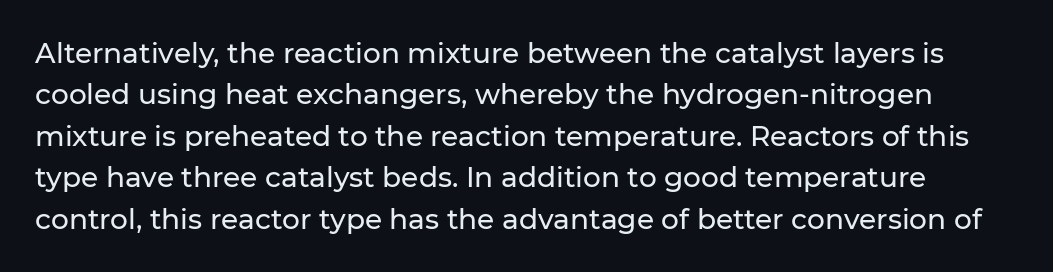
Q: Is the text italic (slanted)? A: No, it is upright.
Q: Is the typeface a serif or a sans-serif typeface? A: Sans-serif.
Q: Is the text underlined? A: No.
Q: Is the spacing between letters normal or unusually wide? A: Normal.
Q: Is the spacing between lines tight, normal or loose? A: Normal.
Q: Width (condensed, normal, or wide)? A: Normal.
Q: Stroke contrast? A: Low.
Q: x-height? A: Medium.
Q: Monospaced? A: No.
